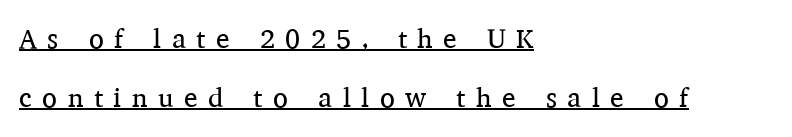
The rendered words wear a rule along their underside. Stroke thickness stays within the range of a standard reading face or lighter. Students, observe: this is what heavily led, spacious text looks like. Every character sits straight up, as roman type does. Between one letter and the next there's a generous, obvious gap.
